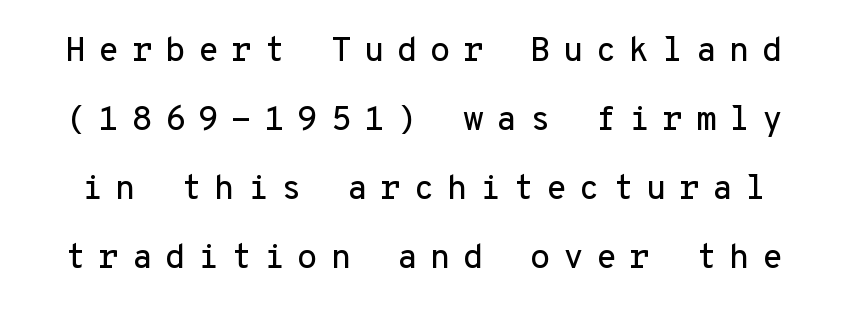
The image shows 34 px sans-serif type, upright, monospaced; set loose line spacing (2.03x), unusually wide letter spacing (+0.36 em), not underlined; low stroke contrast and a medium x-height.
